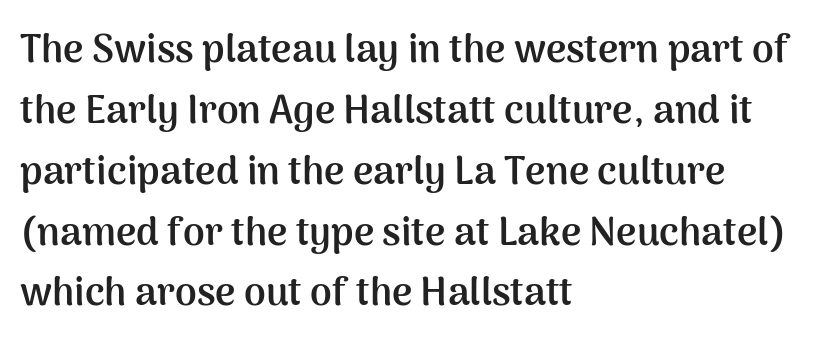
The image shows 39 px semibold sans-serif type, upright; set left-aligned, normal line spacing (1.56x), normal letter spacing, not underlined; medium stroke contrast and a medium x-height.
